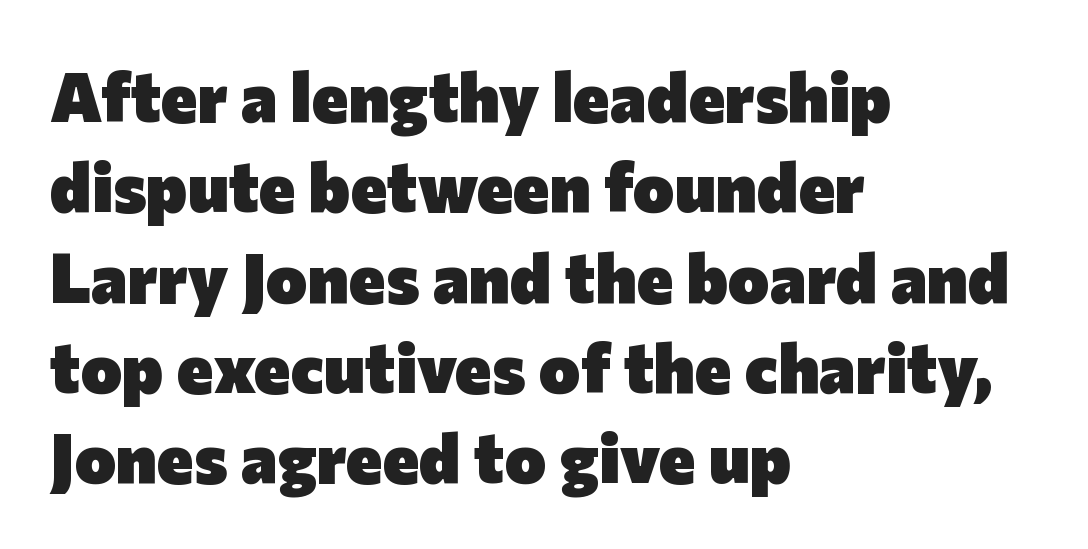
The image shows 70 px heavy sans-serif type, upright; set left-aligned, normal line spacing (1.29x), normal letter spacing, not underlined; low stroke contrast and a medium x-height.
